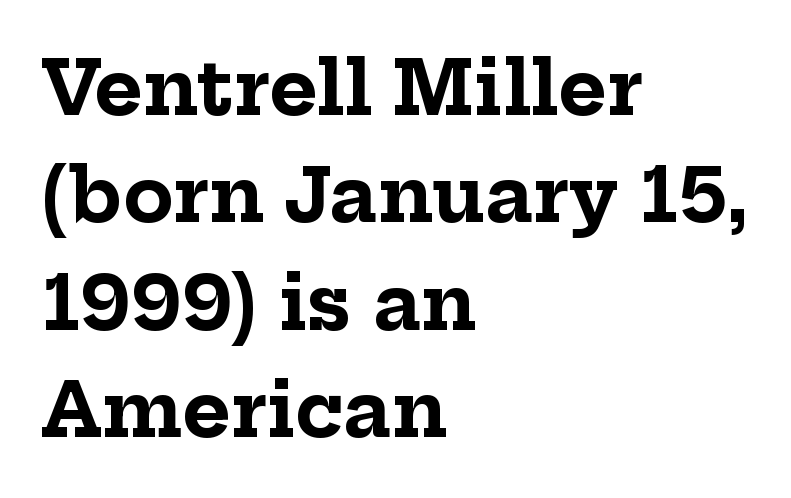
The face used here is proportionally spaced, like ordinary book or web type. Caption: bold face, heavy strokes. Vertical spacing — default. The words here are not underlined. The horizontal fit of the characters is conventional and even. Unlike a clean sans, this face finishes its strokes with serifs.
